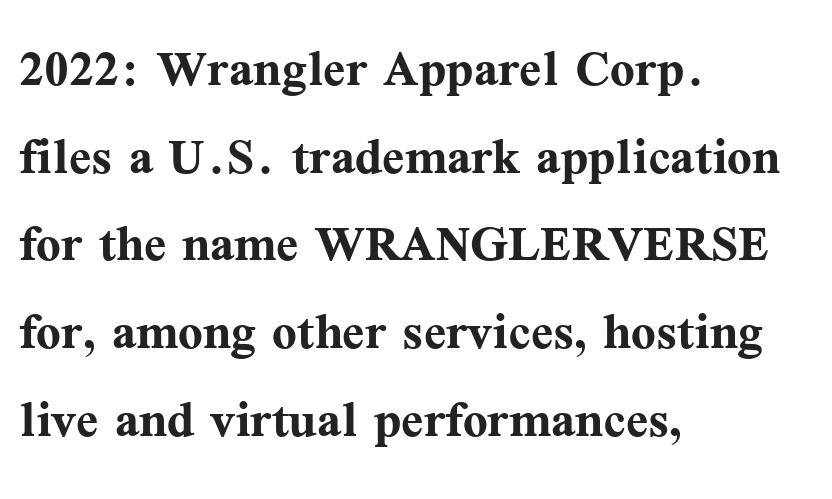
The lines in this sample share a left origin and differ only in where they stop. Do the characters align in a grid? No, the font is proportional. Font category for this specimen: serif. Nope, not italic — everything's standing straight. This is heavy type, rendered in bold. The lines sit at an ordinary, default distance from one another.
